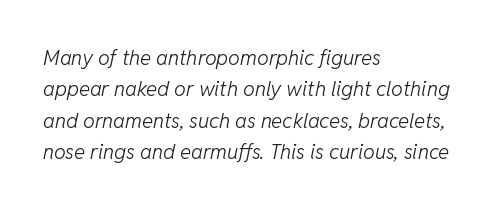
The image shows 21 px text type, italic (leaning right); set left-aligned, normal line spacing (1.49x), normal letter spacing, not underlined.
